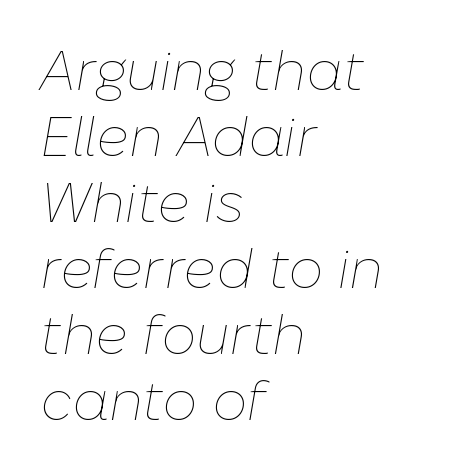
This sample has the flowing, uneven cadence of proportional lettering. These glyphs show unthickened strokes, regular width or finer. These lines keep a tight, regular rhythm from letter to letter. The glyphs look as if they've been sheared to an angle. One-word summary of the alignment: left.
